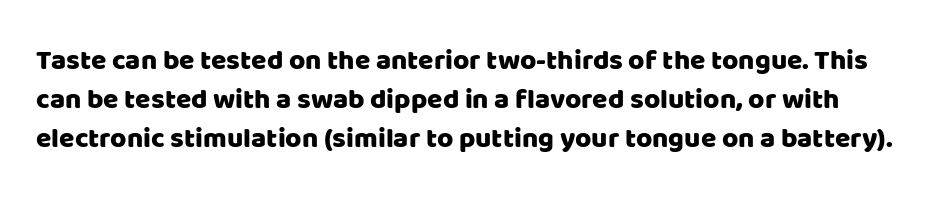
{"serif": "no", "italic": "no", "width": "normal", "stroke_contrast": "low", "x_height": "large", "monospaced": "no", "underline": "no", "line_spacing": "normal", "line_spacing_ratio": 1.4, "letter_spacing": "normal", "letter_spacing_em": 0.0, "glyph_px": 28}
